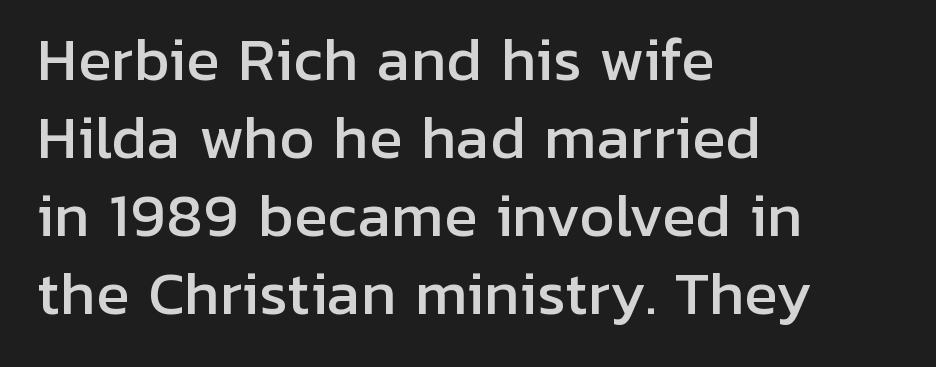
Q: Is the text italic (slanted)? A: No, it is upright.
Q: Is the typeface a serif or a sans-serif typeface? A: Sans-serif.
Q: Is the text underlined? A: No.
Q: How is the paragraph aligned? A: Left-aligned.
Q: Is the spacing between letters normal or unusually wide? A: Normal.
Q: Is the spacing between lines tight, normal or loose? A: Normal.
Q: Width (condensed, normal, or wide)? A: Normal.
Q: Stroke contrast? A: Low.
Q: x-height? A: Medium.
Q: Monospaced? A: No.
